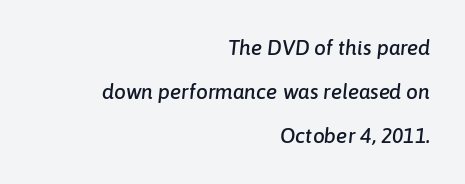
{"italic": "yes", "lean": "right", "slant_degrees": 6, "underline": "no", "align": "right", "line_spacing": "loose", "line_spacing_ratio": 2.1, "letter_spacing": "normal", "letter_spacing_em": 0.0, "glyph_px": 21}
